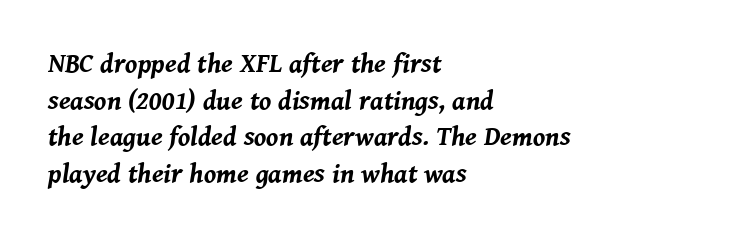
{"italic": "yes", "lean": "right", "slant_degrees": 8, "bold": "yes", "underline": "no", "align": "left", "line_spacing": "normal", "line_spacing_ratio": 1.36, "letter_spacing": "normal", "letter_spacing_em": 0.0, "glyph_px": 27}
